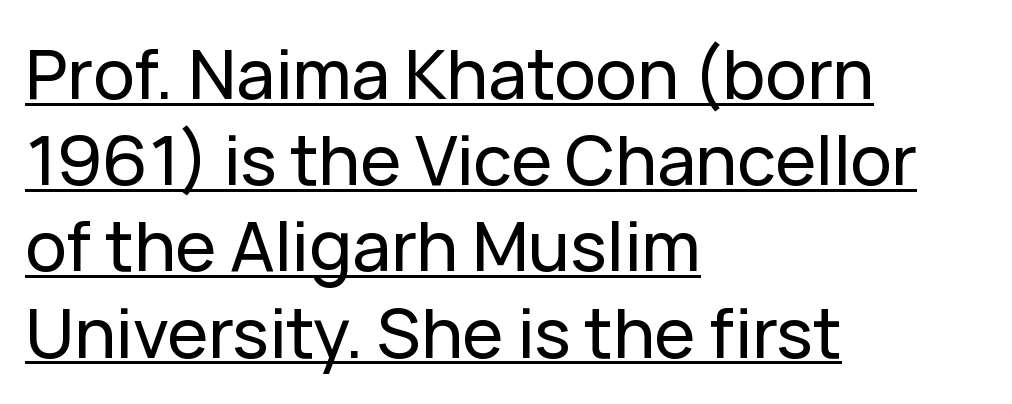
{"serif": "no", "italic": "no", "width": "normal", "stroke_contrast": "low", "x_height": "medium", "monospaced": "no", "underline": "yes", "align": "left", "line_spacing": "normal", "line_spacing_ratio": 1.25, "letter_spacing": "normal", "letter_spacing_em": 0.0, "glyph_px": 69}
